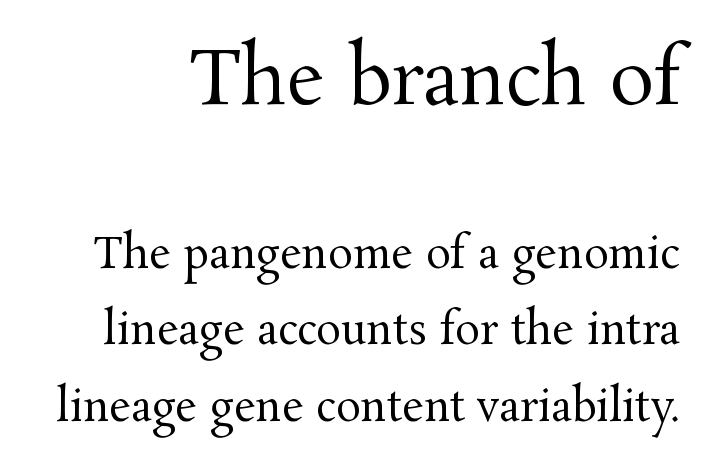
The image shows 74 px regular-weight serif type, upright; set line spacing 1.83x, normal letter spacing, not underlined; the first (top) block is 1.76x larger; medium stroke contrast and a medium x-height.
